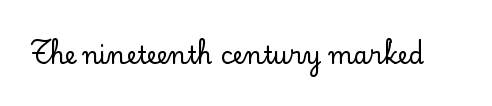
Observe the ordinary spacing: letters are neighbours, not strangers. Underline: absent. Rendered with straight, roman letterforms.
